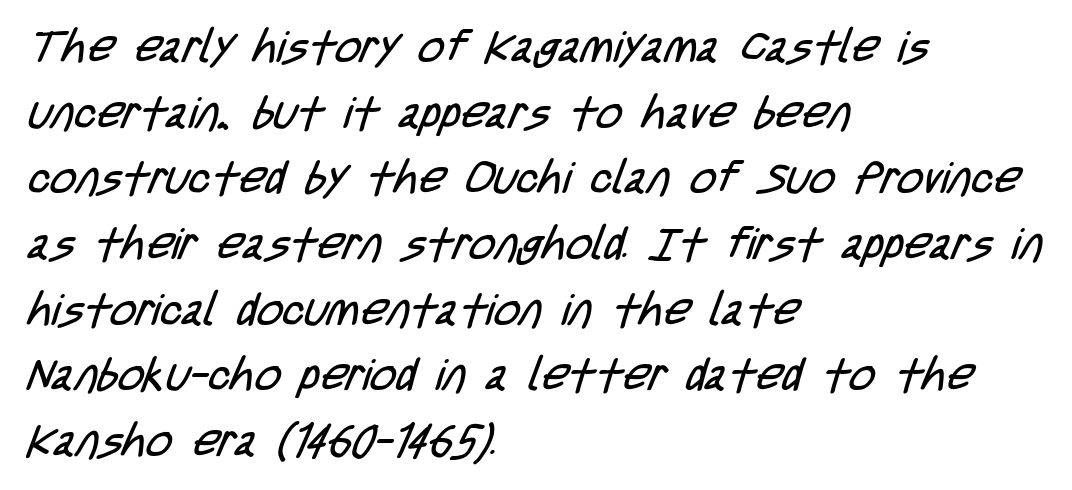
Caption: multi-line text, flush left, ragged right. The characters display no serif detailing; their extremities are plain. Looks like regular typesetting: each glyph gets only the width it needs. Heaviness? Minimal to ordinary, like unemphasized prose.
